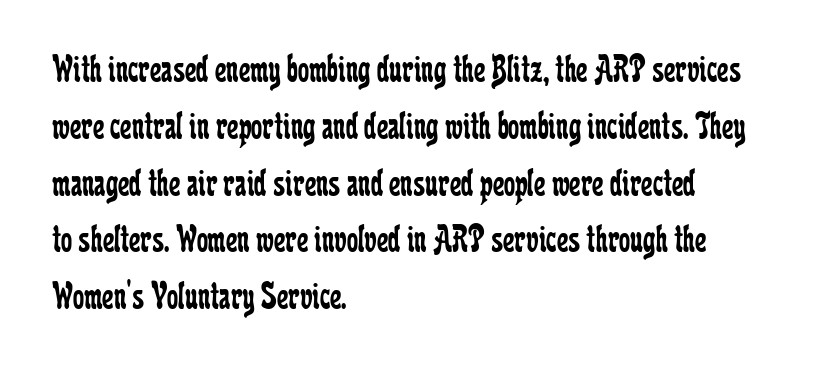
The image shows 40 px regular-weight, condensed serif type, upright; set left-aligned, normal line spacing (1.42x), normal letter spacing, not underlined; low stroke contrast and a medium x-height.
